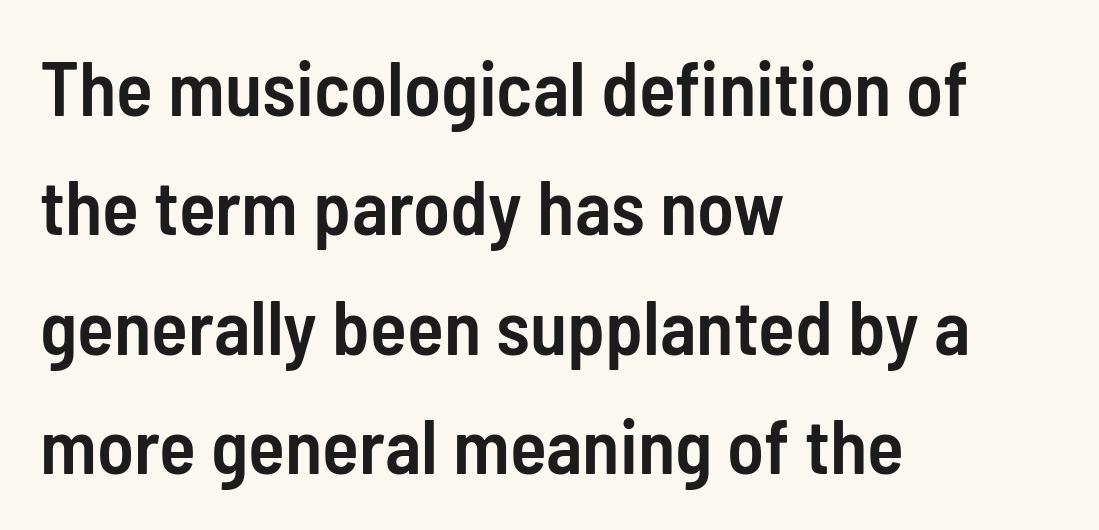
{"serif": "no", "italic": "no", "bold": "semi", "weight": "semibold", "width": "condensed", "stroke_contrast": "low", "x_height": "medium", "monospaced": "no", "underline": "no", "align": "left", "line_spacing": "normal", "line_spacing_ratio": 1.57, "letter_spacing": "normal", "letter_spacing_em": 0.0, "glyph_px": 76}
